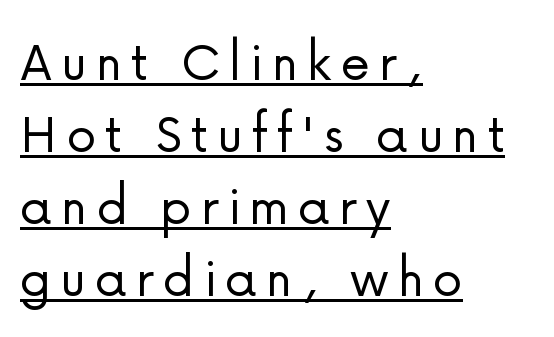
Quick note: underline on. Stroke mass is kept to a normal reading level or below. Each line starts at the same left margin while the right side varies. Nope, not italic — everything's standing straight. Regarding serifs, this sample does without them. Is this a fixed-width face? No — the glyphs have proportional, varying widths.
